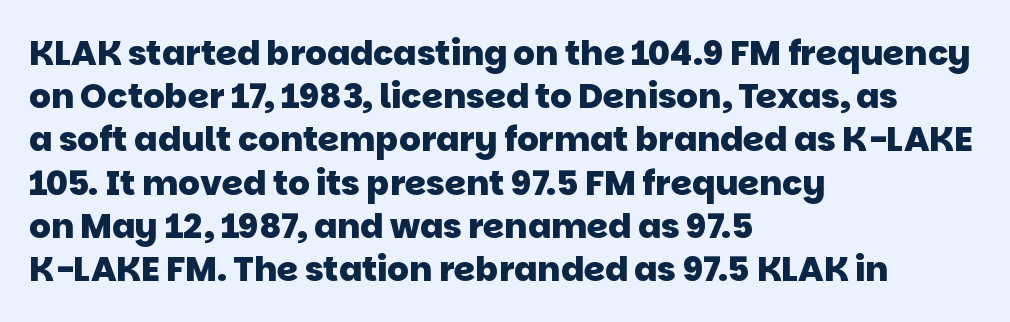
This sample has the flowing, uneven cadence of proportional lettering. Leading matches the norm, producing a regular column. What stands out about the letter spacing? Nothing — it is the standard amount. Glance below the letters and you will spot only blank space. Is the type bold? Yes — the strokes are clearly thick and heavy.
